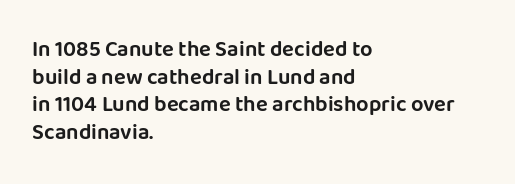
The image shows 22 px text type, upright; set left-aligned, normal line spacing (1.26x), normal letter spacing, not underlined.
